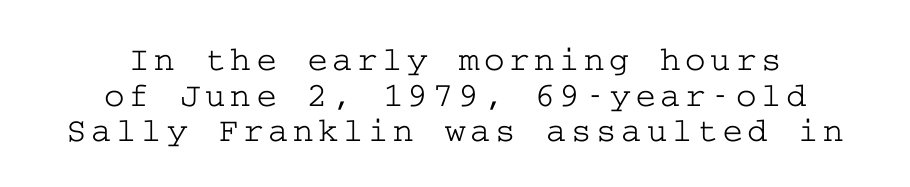
Q: Is the text italic (slanted)? A: No, it is upright.
Q: Is the typeface a serif or a sans-serif typeface? A: Serif.
Q: Is the text underlined? A: No.
Q: How is the paragraph aligned? A: Centered.
Q: Is the spacing between lines tight, normal or loose? A: Tight.
Q: Width (condensed, normal, or wide)? A: Wide.
Q: Stroke contrast? A: Low.
Q: x-height? A: Medium.
